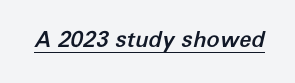
{"italic": "yes", "lean": "right", "slant_degrees": 12, "underline": "yes", "letter_spacing": "normal", "letter_spacing_em": 0.0, "glyph_px": 22}
